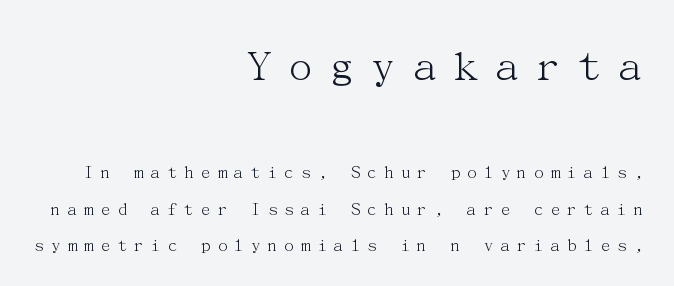
{"serif": "yes", "italic": "no", "bold": "no", "weight": "light", "width": "normal", "stroke_contrast": "medium", "x_height": "medium", "underline": "no", "align": "right", "line_spacing": "loose", "line_spacing_ratio": 1.91, "letter_spacing": "wide", "letter_spacing_em": 0.29, "larger_block": "first", "size_ratio": 2.47, "glyph_px": 47}
